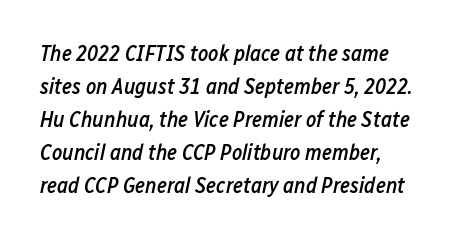
The image shows 22 px text type, italic (leaning right); set left-aligned, normal line spacing (1.5x), normal letter spacing, not underlined.
